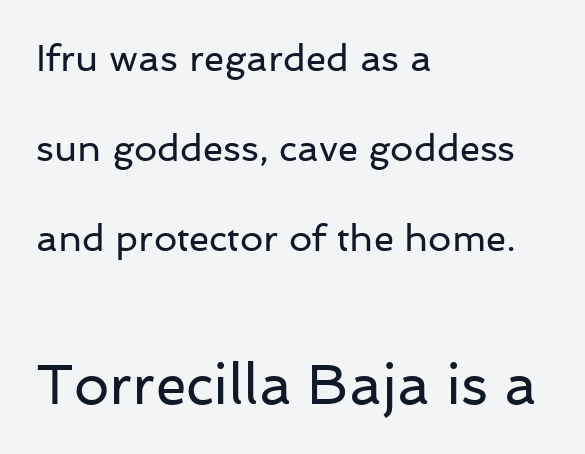
The typesetting does not lean heavy: it is not bold. One glance says open: line gaps are wider than usual. Alignment: flush left. Words float on clear page, feet unadorned. Typographically, this falls in the sans-serif category. A typesetter would call this zero additional tracking.
